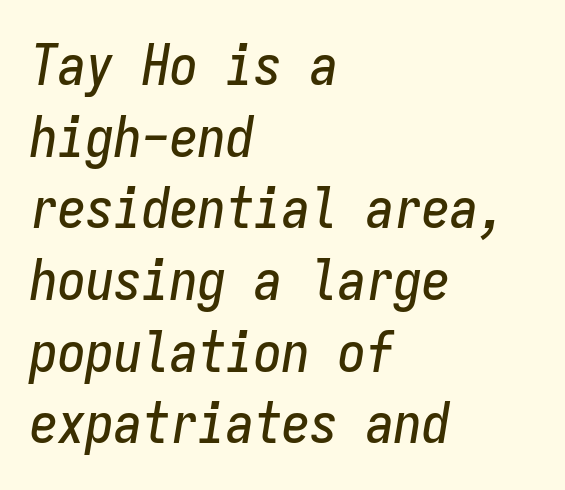
Q: Is the text italic (slanted)? A: Yes, it leans right by about 9 degrees.
Q: Is the text underlined? A: No.
Q: How is the paragraph aligned? A: Left-aligned.
Q: Is the spacing between letters normal or unusually wide? A: Normal.
Q: Is the spacing between lines tight, normal or loose? A: Normal.
Q: Width (condensed, normal, or wide)? A: Condensed.
Q: Stroke contrast? A: Low.
Q: x-height? A: Medium.
Q: Monospaced? A: Yes.
